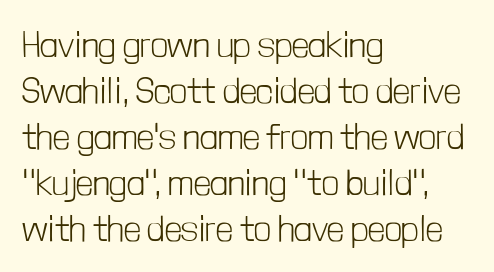
{"serif": "no", "italic": "no", "bold": "no", "weight": "light", "width": "condensed", "stroke_contrast": "low", "x_height": "medium", "monospaced": "no", "underline": "no", "align": "left", "line_spacing_ratio": 1.24, "letter_spacing": "normal", "letter_spacing_em": 0.0, "glyph_px": 37}
